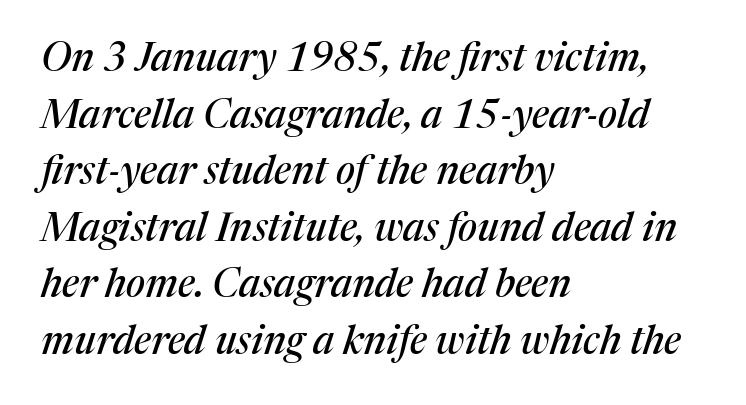
Q: Is the text italic (slanted)? A: Yes, it leans right by about 17 degrees.
Q: Is the typeface a serif or a sans-serif typeface? A: Serif.
Q: Is the text underlined? A: No.
Q: How is the paragraph aligned? A: Left-aligned.
Q: Is the spacing between letters normal or unusually wide? A: Normal.
Q: Is the spacing between lines tight, normal or loose? A: Normal.
Q: Width (condensed, normal, or wide)? A: Normal.
Q: Stroke contrast? A: Medium.
Q: x-height? A: Medium.
Q: Monospaced? A: No.
